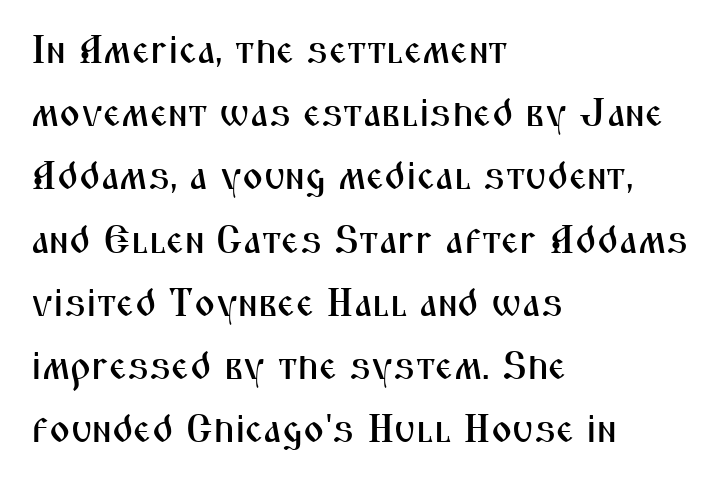
The image shows 40 px condensed sans-serif type, upright; set left-aligned, normal line spacing (1.58x), normal letter spacing, not underlined; medium stroke contrast and a medium x-height.
